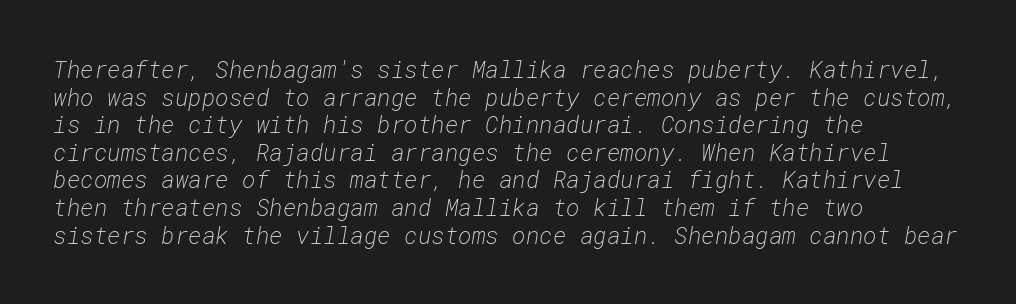
{"italic": "yes", "lean": "right", "slant_degrees": 10, "bold": "no", "underline": "no", "align": "left", "line_spacing_ratio": 1.2, "letter_spacing": "normal", "letter_spacing_em": 0.0, "glyph_px": 23}
